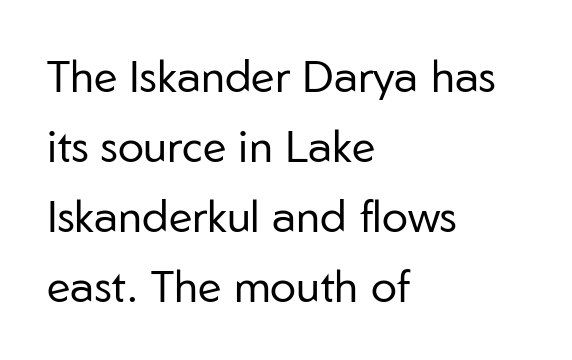
Q: Is the text bold? A: No.
Q: Is the text italic (slanted)? A: No, it is upright.
Q: Is the typeface a serif or a sans-serif typeface? A: Sans-serif.
Q: Is the text underlined? A: No.
Q: How is the paragraph aligned? A: Left-aligned.
Q: Is the spacing between letters normal or unusually wide? A: Normal.
Q: Is the spacing between lines tight, normal or loose? A: Normal.
Q: Width (condensed, normal, or wide)? A: Normal.
Q: Stroke contrast? A: Low.
Q: x-height? A: Medium.
Q: Monospaced? A: No.
